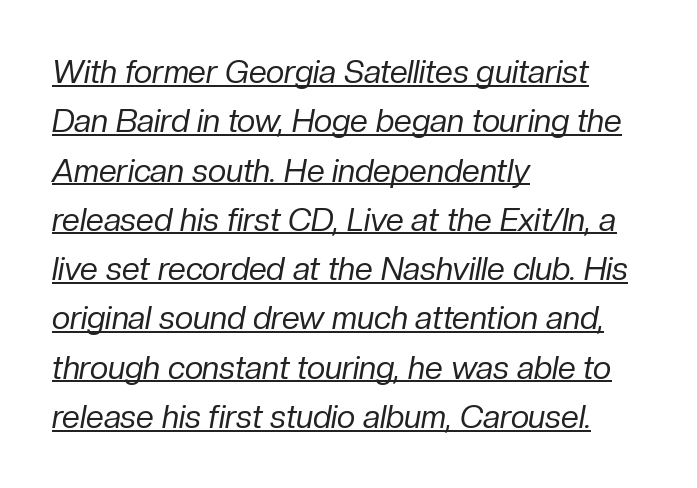
{"italic": "yes", "lean": "right", "slant_degrees": 10, "bold": "no", "weight": "regular", "width": "normal", "stroke_contrast": "low", "x_height": "medium", "monospaced": "no", "underline": "yes", "align": "left", "line_spacing": "normal", "line_spacing_ratio": 1.54, "letter_spacing": "normal", "letter_spacing_em": 0.0, "glyph_px": 32}
